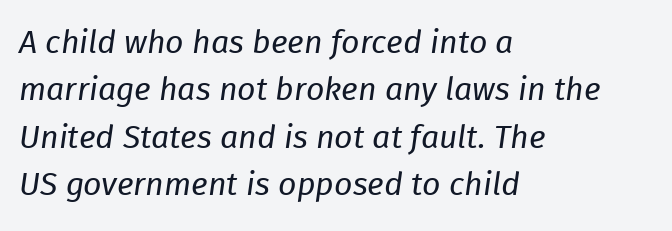
The font is comparable to plain body text, perhaps lighter. In terms of leading, this rendering sits right in the middle. The lettering tilts uniformly, giving the passage an italic look. Glyph-to-glyph distance matches everyday printed text. Rule under the text: the space is simply empty. The paragraph has a hard left edge and a soft right edge.
